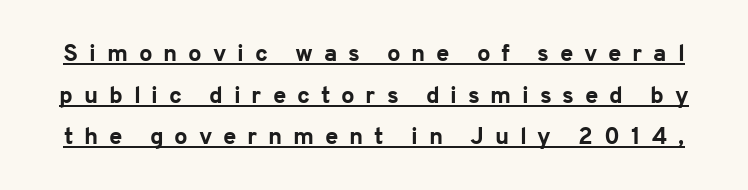
The image shows 24 px bold type, upright; set line spacing 1.73x, unusually wide letter spacing (+0.45 em), underlined.
